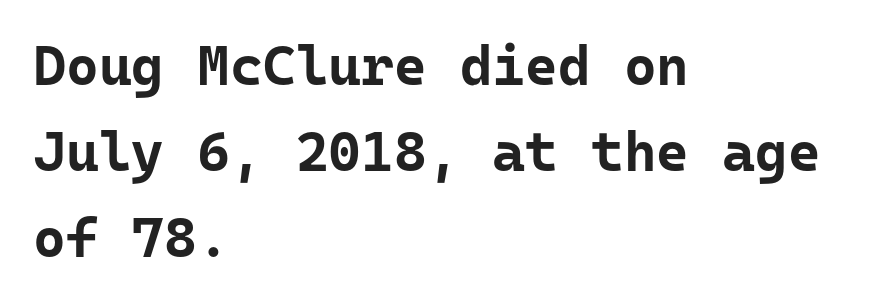
The image shows 56 px bold sans-serif type, upright; set left-aligned, normal line spacing (1.54x), normal letter spacing, not underlined; low stroke contrast and a medium x-height.
